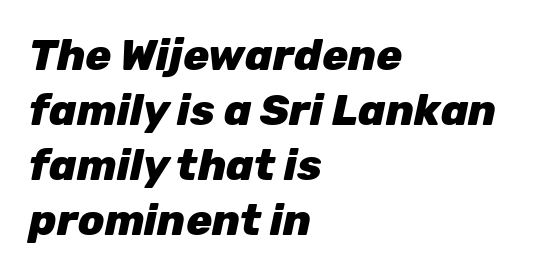
{"italic": "yes", "lean": "right", "slant_degrees": 12, "bold": "yes", "weight": "heavy", "width": "normal", "stroke_contrast": "low", "x_height": "medium", "monospaced": "no", "underline": "no", "align": "left", "line_spacing": "normal", "line_spacing_ratio": 1.28, "letter_spacing": "normal", "letter_spacing_em": 0.0, "glyph_px": 43}
